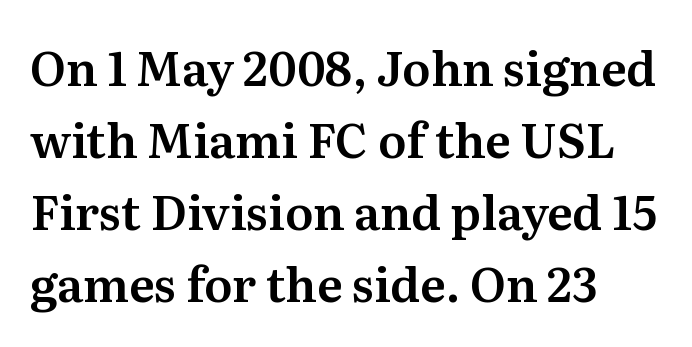
Vertical spacing — default. Varying glyph widths throughout — classic text-font behaviour. Horizontal alignment here is leftward, the default for most running prose. This sample uses a serif face. The rendering keeps characters at their native spacing.
